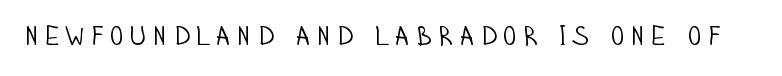
The space directly below the letters is spotless. The letters look calm and open, with moderate or lighter stems. Notice how the stems are strictly vertical — no italics here.
